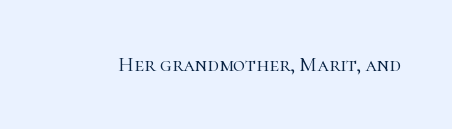
The image shows 21 px text type, upright; set normal letter spacing, not underlined.
